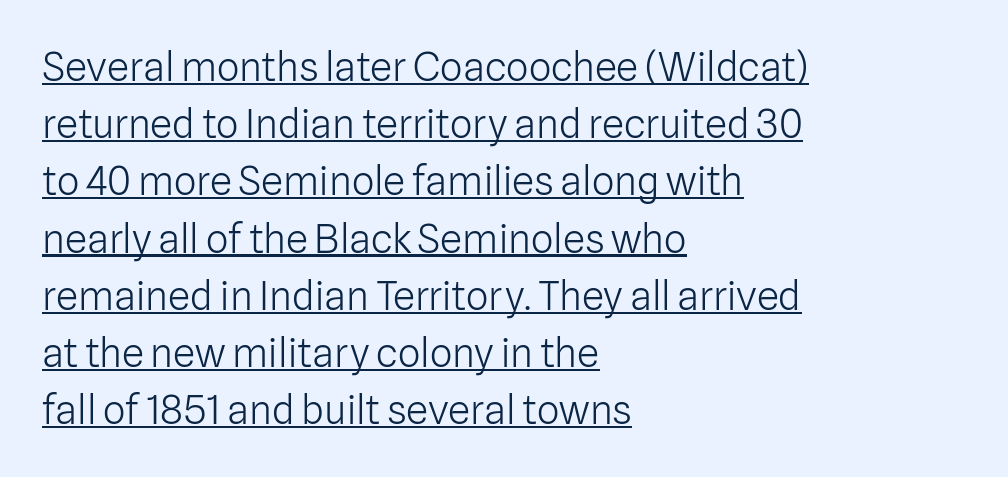
{"serif": "no", "italic": "no", "bold": "no", "weight": "light", "width": "normal", "stroke_contrast": "low", "x_height": "medium", "monospaced": "no", "underline": "yes", "align": "left", "line_spacing": "normal", "line_spacing_ratio": 1.43, "letter_spacing": "normal", "letter_spacing_em": 0.0, "glyph_px": 40}
